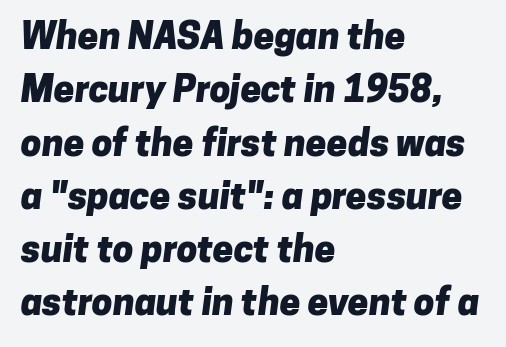
{"serif": "no", "bold": "yes", "weight": "heavy", "width": "normal", "stroke_contrast": "low", "x_height": "medium", "monospaced": "no", "underline": "no", "align": "left", "line_spacing": "normal", "line_spacing_ratio": 1.44, "letter_spacing": "normal", "letter_spacing_em": 0.0, "glyph_px": 37}
